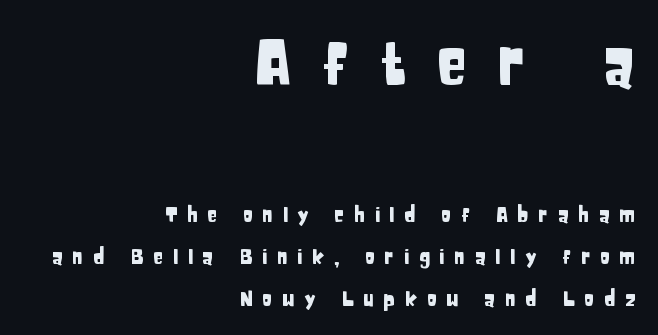
Q: Is the text italic (slanted)? A: No, it is upright.
Q: Is the typeface a serif or a sans-serif typeface? A: Sans-serif.
Q: Is the text underlined? A: No.
Q: How is the paragraph aligned? A: Right-aligned.
Q: Is the spacing between letters normal or unusually wide? A: Unusually wide.
Q: Is the spacing between lines tight, normal or loose? A: Loose.
Q: Which block of text is set in a larger size, the first (top) or the second (bottom)? A: The first (top) one.
Q: Width (condensed, normal, or wide)? A: Condensed.
Q: Stroke contrast? A: Low.
Q: x-height? A: Large.
Q: Monospaced? A: No.
